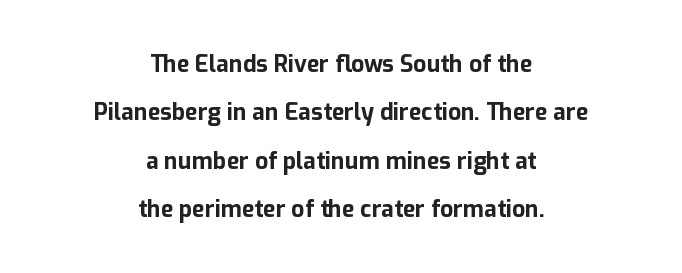
Every letter is thick-stroked: bold, no question. The space between consecutive lines is lavish. A student would call this center alignment; a typographer would say set centered. What stands out about the letter spacing? Nothing — it is the standard amount. Posture: upright roman. Beneath every word, the page is bare.
